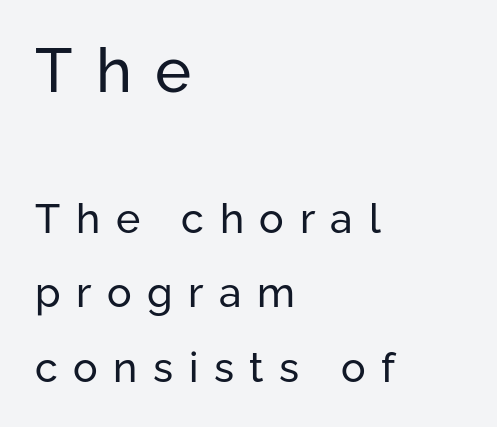
Q: Is the text bold? A: No.
Q: Is the text italic (slanted)? A: No, it is upright.
Q: Is the typeface a serif or a sans-serif typeface? A: Sans-serif.
Q: Is the text underlined? A: No.
Q: How is the paragraph aligned? A: Left-aligned.
Q: Is the spacing between letters normal or unusually wide? A: Unusually wide.
Q: Which block of text is set in a larger size, the first (top) or the second (bottom)? A: The first (top) one.
Q: Width (condensed, normal, or wide)? A: Normal.
Q: Stroke contrast? A: Low.
Q: x-height? A: Medium.
Q: Monospaced? A: No.
